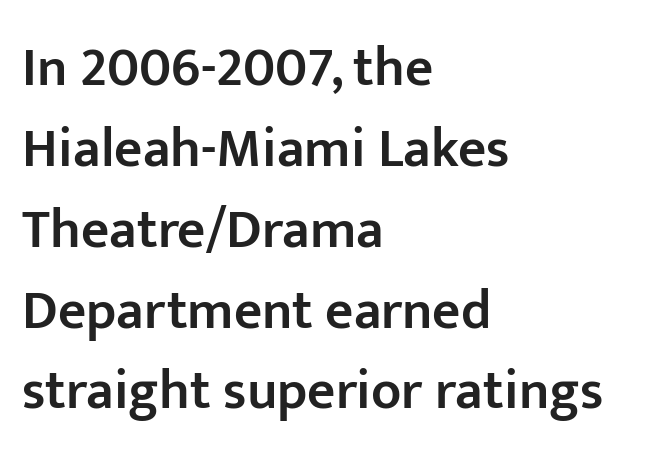
{"serif": "no", "italic": "no", "bold": "semi", "weight": "semibold", "width": "normal", "stroke_contrast": "low", "x_height": "medium", "monospaced": "no", "underline": "no", "align": "left", "line_spacing": "normal", "line_spacing_ratio": 1.47, "letter_spacing": "normal", "letter_spacing_em": 0.0, "glyph_px": 55}
